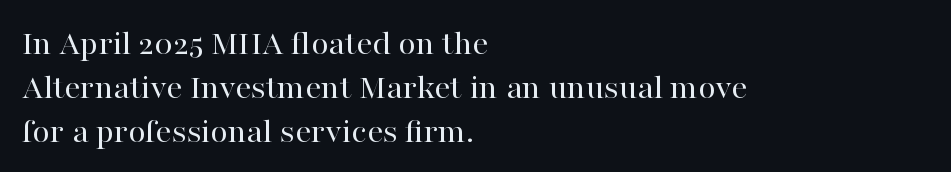
{"serif": "yes", "italic": "no", "bold": "no", "weight": "regular", "width": "normal", "stroke_contrast": "high", "x_height": "medium", "monospaced": "no", "underline": "no", "align": "left", "line_spacing_ratio": 1.22, "letter_spacing": "normal", "letter_spacing_em": 0.0, "glyph_px": 36}
